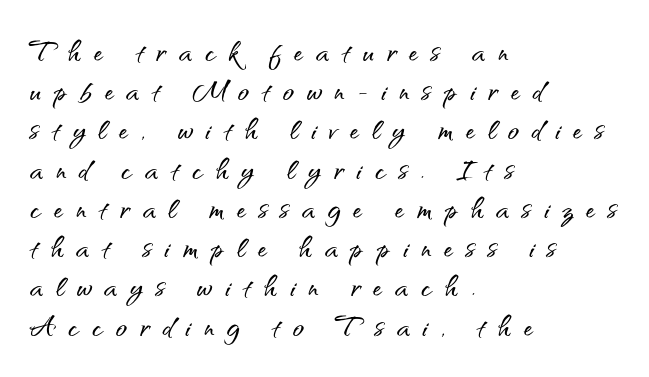
Q: Is the text italic (slanted)? A: Yes.
Q: Is the typeface a serif or a sans-serif typeface? A: Sans-serif.
Q: Is the text underlined? A: No.
Q: How is the paragraph aligned? A: Left-aligned.
Q: Is the spacing between letters normal or unusually wide? A: Unusually wide.
Q: Is the spacing between lines tight, normal or loose? A: Tight.
Q: Width (condensed, normal, or wide)? A: Normal.
Q: Stroke contrast? A: Medium.
Q: x-height? A: Small.
Q: Monospaced? A: No.
